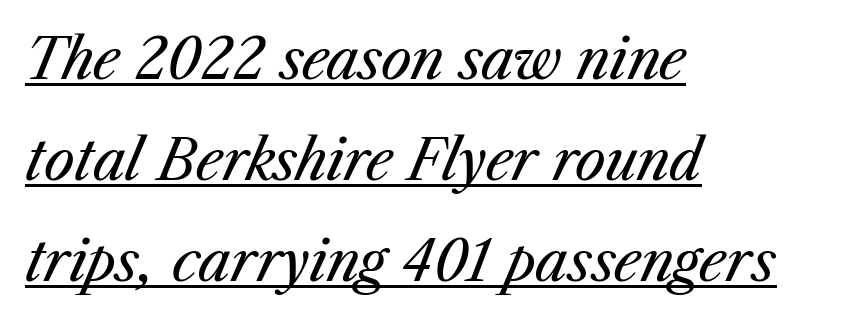
{"italic": "yes", "lean": "right", "slant_degrees": 23, "bold": "no", "weight": "regular", "width": "normal", "stroke_contrast": "medium", "x_height": "medium", "monospaced": "no", "underline": "yes", "align": "left", "line_spacing_ratio": 1.84, "letter_spacing": "normal", "letter_spacing_em": 0.0, "glyph_px": 55}
